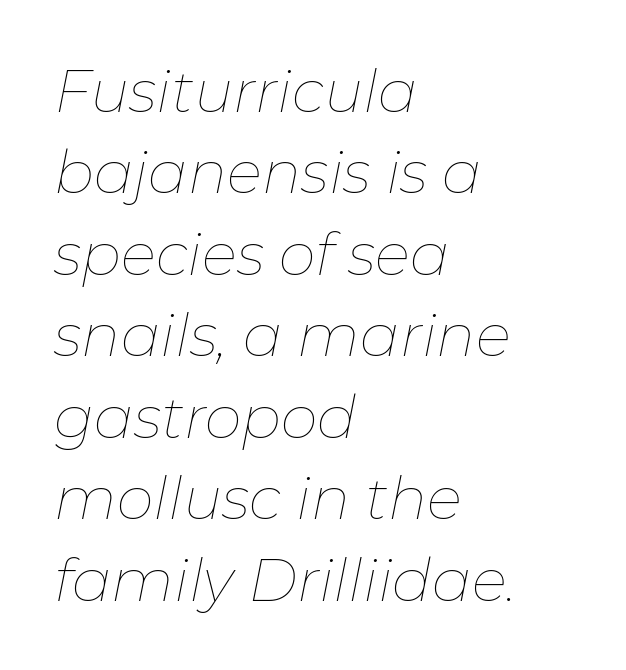
Looking at the ascenders, they clearly lean. Varying glyph widths throughout — classic text-font behaviour. Look at the tracking — it's just the regular setting, nothing added. Whoever set this chose a conventional vertical rhythm. The weight would be labelled regular, book, light, or lighter still.
